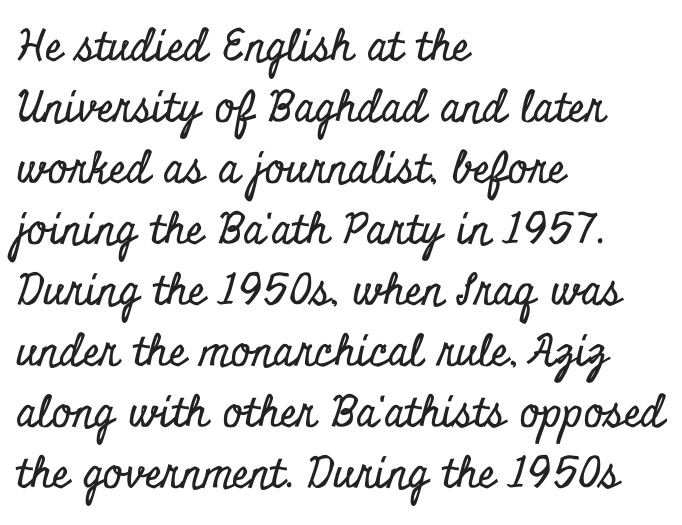
Q: Is the text italic (slanted)? A: Yes.
Q: Is the typeface a serif or a sans-serif typeface? A: Serif.
Q: Is the text underlined? A: No.
Q: How is the paragraph aligned? A: Left-aligned.
Q: Is the spacing between letters normal or unusually wide? A: Normal.
Q: Is the spacing between lines tight, normal or loose? A: Normal.
Q: Width (condensed, normal, or wide)? A: Condensed.
Q: Stroke contrast? A: Low.
Q: x-height? A: Small.
Q: Monospaced? A: No.
